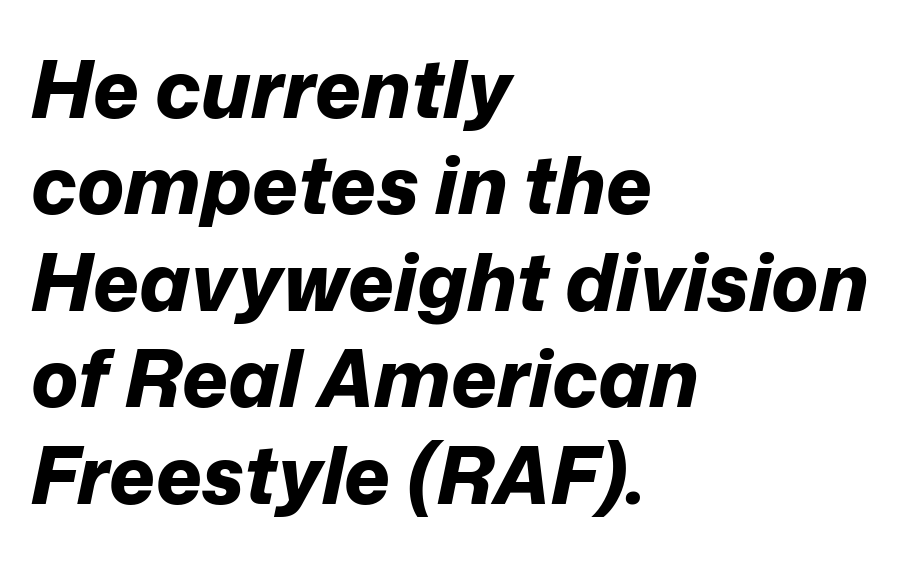
Here the designer chose a conventional face with non-uniform glyph widths. These lines keep a tight, regular rhythm from letter to letter. This is oblique type, the kind used for emphasis or titles. Plain, unruled lines of type.
